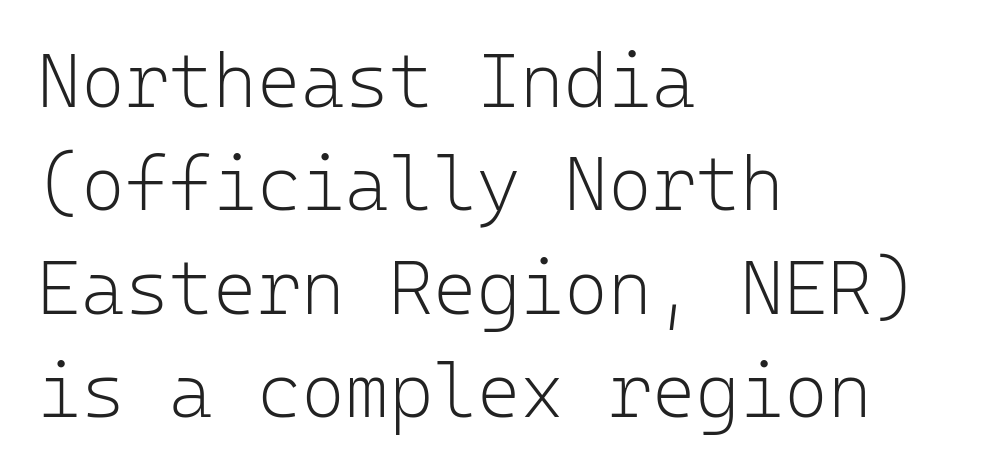
The image shows 75 px light sans-serif type, upright, monospaced; set left-aligned, normal line spacing (1.38x), normal letter spacing, not underlined; low stroke contrast and a medium x-height.
